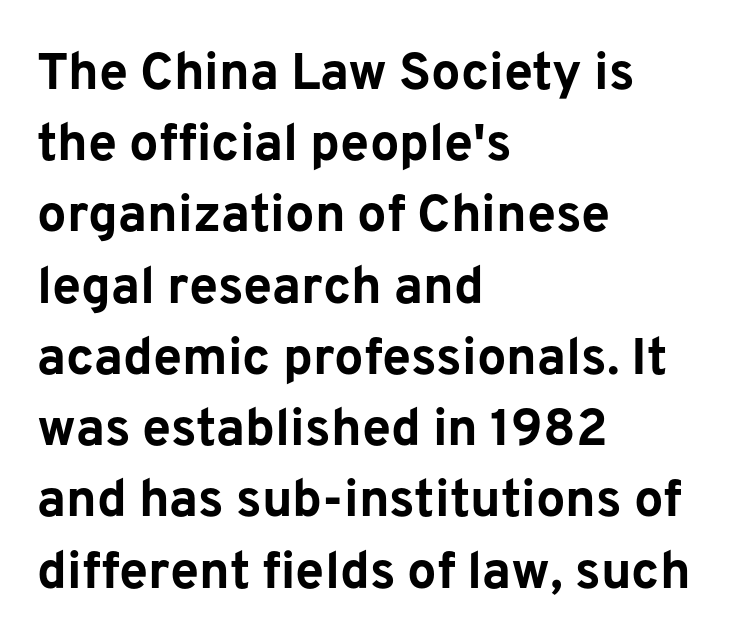
The image shows 52 px bold sans-serif type, upright; set left-aligned, normal line spacing (1.37x), normal letter spacing, not underlined; low stroke contrast and a medium x-height.
